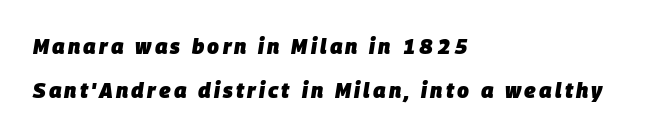
Q: Is the text bold? A: Yes.
Q: Is the text italic (slanted)? A: Yes, it leans right by about 9 degrees.
Q: Is the text underlined? A: No.
Q: How is the paragraph aligned? A: Left-aligned.
Q: Is the spacing between lines tight, normal or loose? A: Loose.
